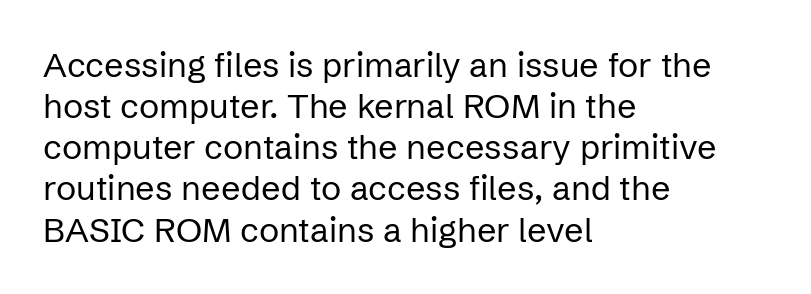
Q: Is the text bold? A: No.
Q: Is the text italic (slanted)? A: No, it is upright.
Q: Is the typeface a serif or a sans-serif typeface? A: Sans-serif.
Q: Is the text underlined? A: No.
Q: How is the paragraph aligned? A: Left-aligned.
Q: Is the spacing between letters normal or unusually wide? A: Normal.
Q: Width (condensed, normal, or wide)? A: Normal.
Q: Stroke contrast? A: Low.
Q: x-height? A: Medium.
Q: Monospaced? A: No.
